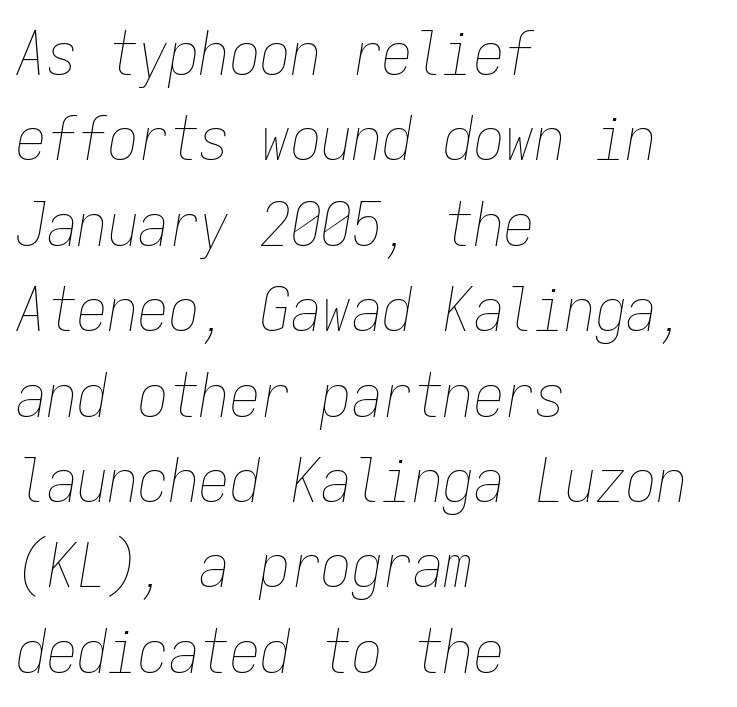
{"italic": "yes", "lean": "right", "slant_degrees": 9, "bold": "no", "weight": "thin", "width": "condensed", "stroke_contrast": "low", "x_height": "medium", "monospaced": "yes", "underline": "no", "align": "left", "line_spacing": "normal", "line_spacing_ratio": 1.4, "letter_spacing": "normal", "letter_spacing_em": 0.0, "glyph_px": 61}
